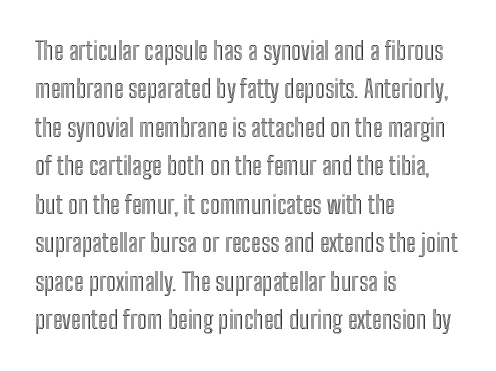
{"italic": "no", "underline": "no", "align": "left", "line_spacing": "normal", "line_spacing_ratio": 1.54, "letter_spacing": "normal", "letter_spacing_em": 0.0, "glyph_px": 25}
